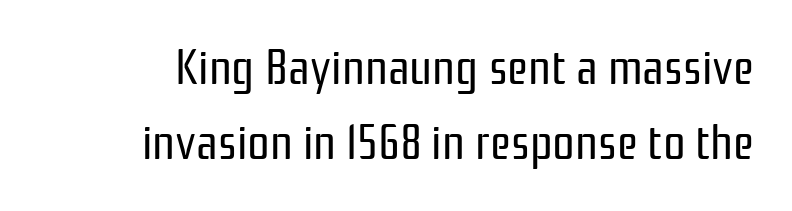
Notice how the stems are strictly vertical — no italics here. The letterforms sit shoulder to shoulder at normal distance. On a weight scale, this lands at 450 or below. Decoration check: the copy has no underline. Each letter keeps its own natural width here, so spacing adapts to shape. Serifs: no, the terminals of the letterforms are clean.
